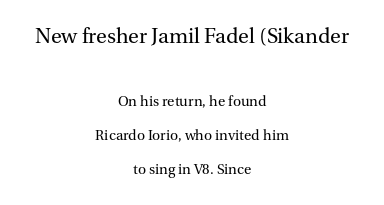
The image shows 22 px text type, upright; set centered, loose line spacing (2.28x), normal letter spacing, not underlined; the first (top) block is 1.47x larger.
